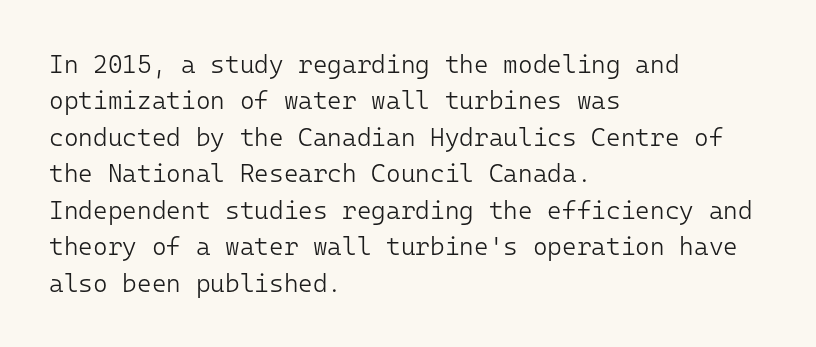
{"italic": "no", "bold": "no", "underline": "no", "align": "left", "line_spacing": "normal", "line_spacing_ratio": 1.46, "letter_spacing": "normal", "letter_spacing_em": 0.0, "glyph_px": 25}
